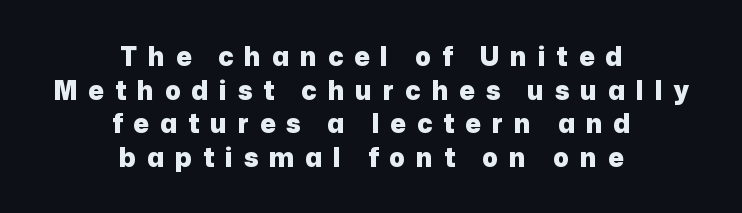
{"italic": "no", "bold": "yes", "underline": "no", "align": "center", "line_spacing": "normal", "line_spacing_ratio": 1.29, "letter_spacing": "wide", "letter_spacing_em": 0.42, "glyph_px": 26}
